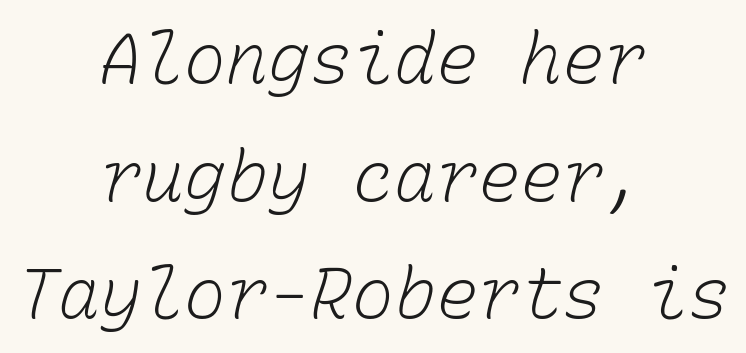
The image shows 70 px light type, monospaced; set centered, normal line spacing (1.68x), normal letter spacing, not underlined; low stroke contrast and a medium x-height.
